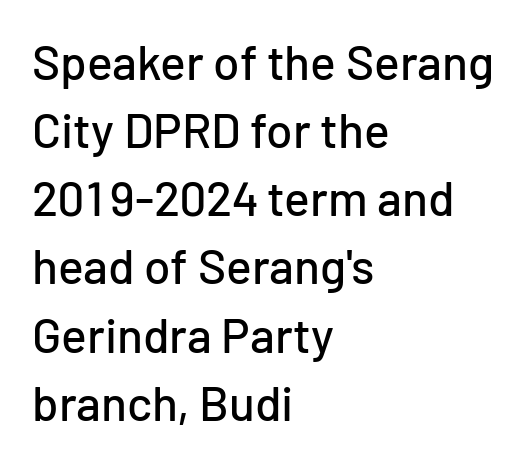
The image shows 48 px sans-serif type, upright; set left-aligned, normal line spacing (1.42x), normal letter spacing, not underlined; low stroke contrast and a medium x-height.
